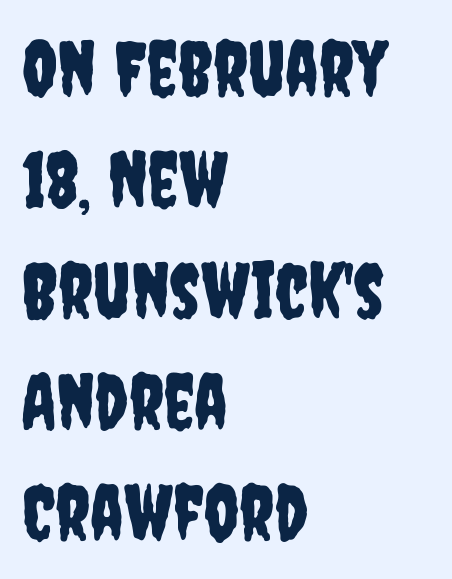
The image shows 77 px condensed sans-serif type, upright; set left-aligned, normal line spacing (1.44x), normal letter spacing, not underlined; low stroke contrast and a large x-height.
